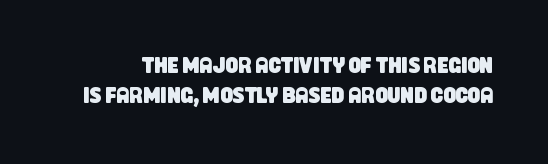
The image shows 22 px text type; set normal line spacing (1.38x), normal letter spacing, not underlined.
